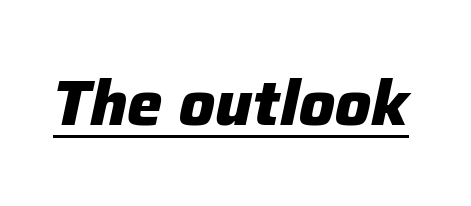
Q: Is the text bold? A: Yes.
Q: Is the text italic (slanted)? A: Yes, it leans right by about 12 degrees.
Q: Is the text underlined? A: Yes.
Q: Is the spacing between letters normal or unusually wide? A: Normal.
Q: Width (condensed, normal, or wide)? A: Normal.
Q: Stroke contrast? A: Low.
Q: x-height? A: Medium.
Q: Monospaced? A: No.
